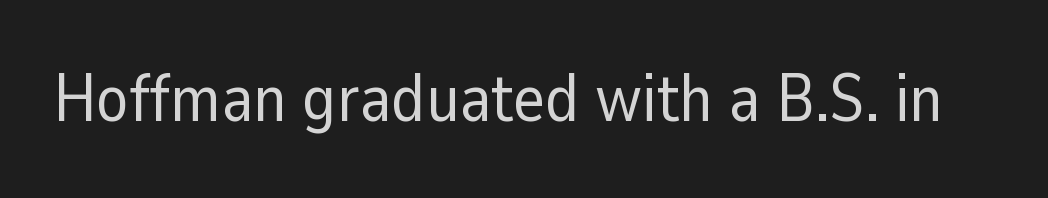
In terms of letterform style, serifs are entirely absent. You could call the tracking neutral — neither tight nor loose. The face looks like a standard text weight, possibly lighter. This sample uses an upright cut, with every glyph sitting square on the baseline. The string is rendered with underlining switched off. Note the varied advance widths — an 'i' is clearly narrower than an 'm'.
